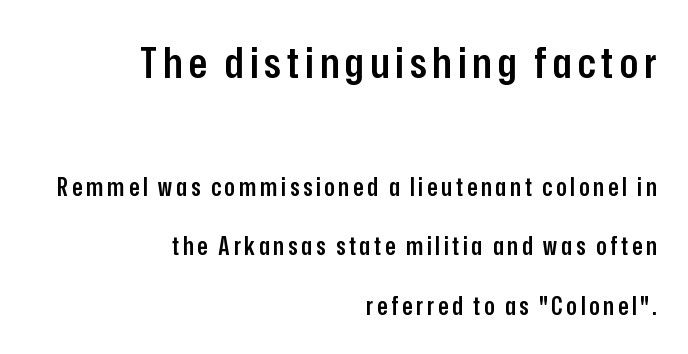
{"serif": "no", "italic": "no", "bold": "semi", "weight": "semibold", "width": "condensed", "stroke_contrast": "low", "x_height": "medium", "monospaced": "no", "underline": "no", "align": "right", "line_spacing": "loose", "line_spacing_ratio": 2.38, "larger_block": "first", "size_ratio": 1.72, "glyph_px": 43}
